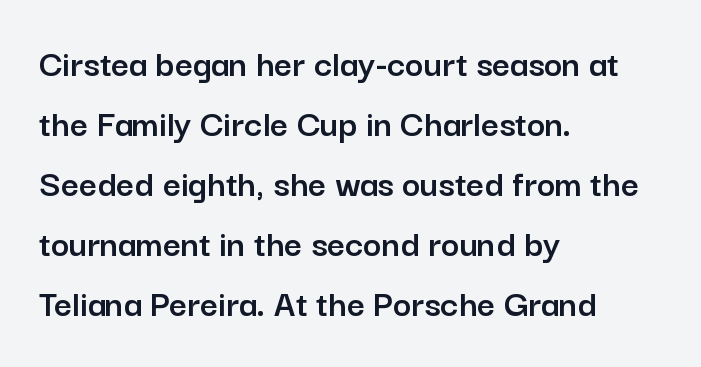
One-word summary of the alignment: left. It's the straight-up-and-down kind of type. Caption: standard tracking, unaltered. Each letter keeps its own natural width here, so spacing adapts to shape.
